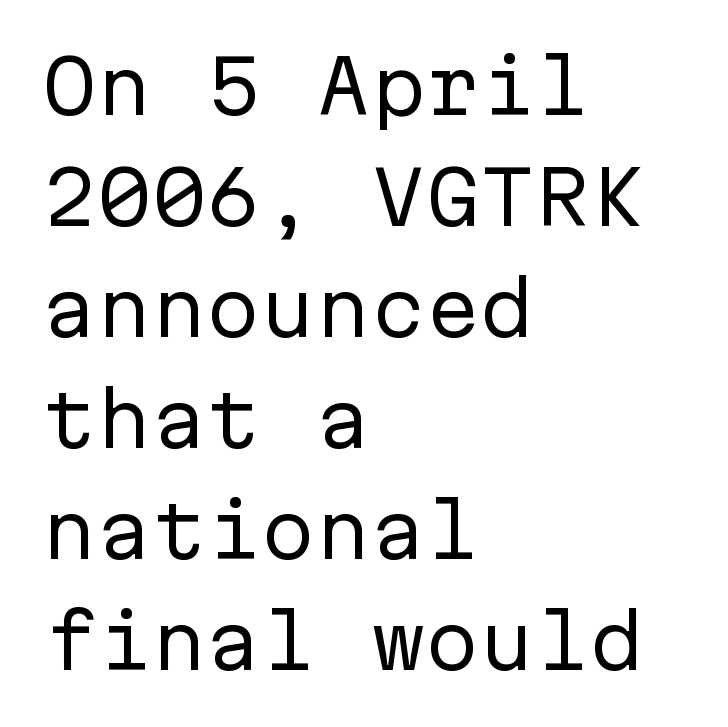
{"serif": "no", "italic": "no", "bold": "no", "weight": "regular", "width": "normal", "stroke_contrast": "low", "x_height": "medium", "monospaced": "yes", "underline": "no", "align": "left", "line_spacing": "normal", "line_spacing_ratio": 1.52, "letter_spacing": "normal", "letter_spacing_em": 0.0, "glyph_px": 73}
